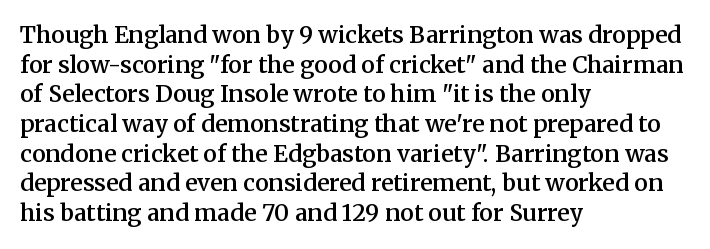
Q: Is the text bold? A: Semi-bold.
Q: Is the text italic (slanted)? A: No, it is upright.
Q: Is the text underlined? A: No.
Q: How is the paragraph aligned? A: Left-aligned.
Q: Is the spacing between letters normal or unusually wide? A: Normal.
Q: Is the spacing between lines tight, normal or loose? A: Normal.
